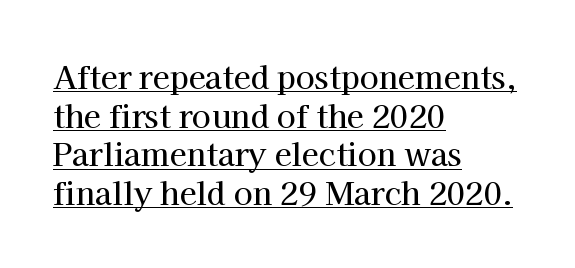
Q: Is the text italic (slanted)? A: No, it is upright.
Q: Is the typeface a serif or a sans-serif typeface? A: Serif.
Q: Is the text underlined? A: Yes.
Q: How is the paragraph aligned? A: Left-aligned.
Q: Is the spacing between letters normal or unusually wide? A: Normal.
Q: Is the spacing between lines tight, normal or loose? A: Normal.
Q: Width (condensed, normal, or wide)? A: Normal.
Q: Stroke contrast? A: High.
Q: x-height? A: Medium.
Q: Monospaced? A: No.
